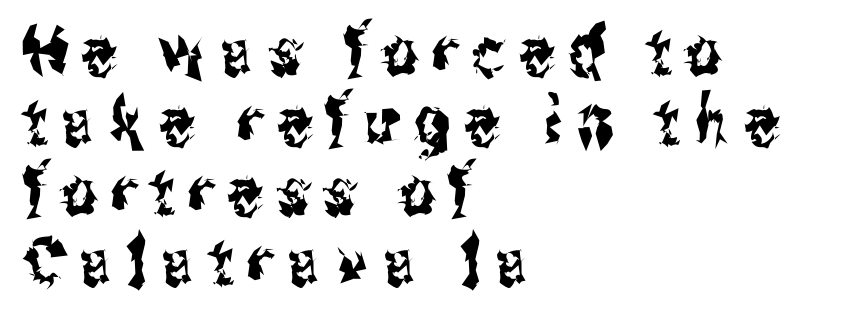
{"serif": "no", "italic": "no", "width": "condensed", "stroke_contrast": "medium", "x_height": "medium", "monospaced": "no", "underline": "no", "align": "left", "line_spacing": "tight", "line_spacing_ratio": 1.03, "letter_spacing": "wide", "letter_spacing_em": 0.22, "glyph_px": 68}
